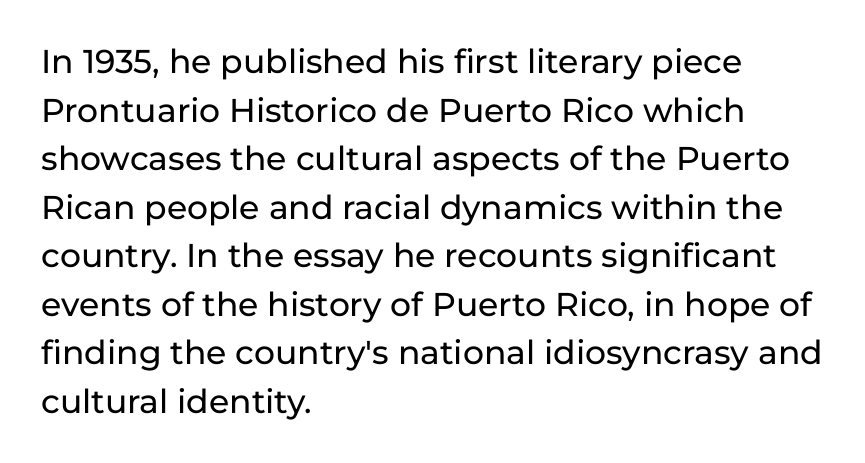
Check the space under the baseline: it is left empty. Is the block centered? No — it sits flush against the left margin. The letters carry no serifs — their stems end cleanly without finishing strokes. Looks like regular typesetting: each glyph gets only the width it needs. Leading: standard. Nope, not italic — everything's standing straight.
